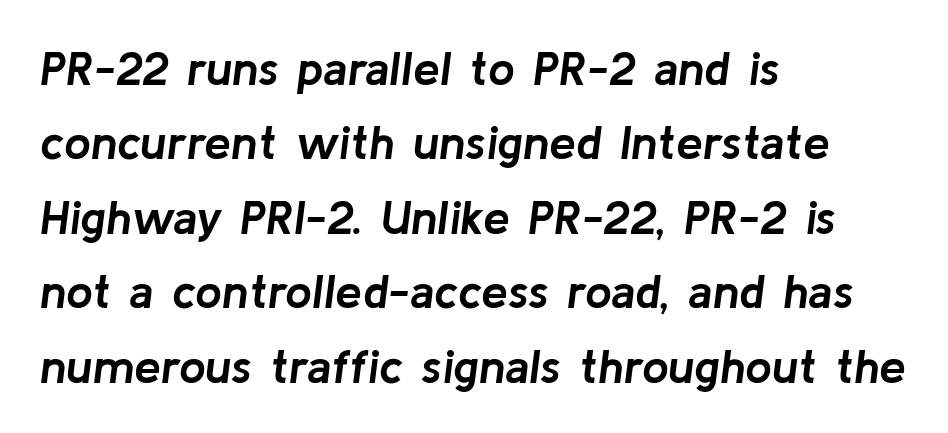
Observe the ordinary spacing: letters are neighbours, not strangers. Do the characters align in a grid? No, the font is proportional. Vertical spacing — default. The setting favours the left margin, as ordinary paragraphs usually do.
